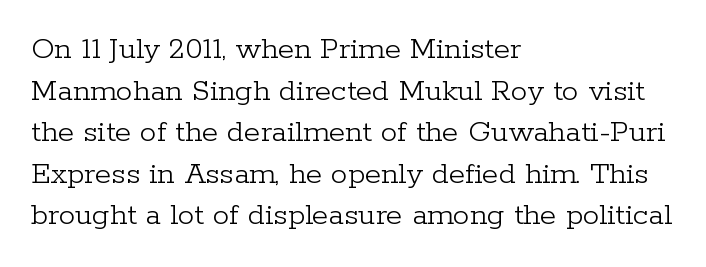
Every character sits straight up, as roman type does. Type style note: has serifs. Regular leading. Letter spacing: default.
